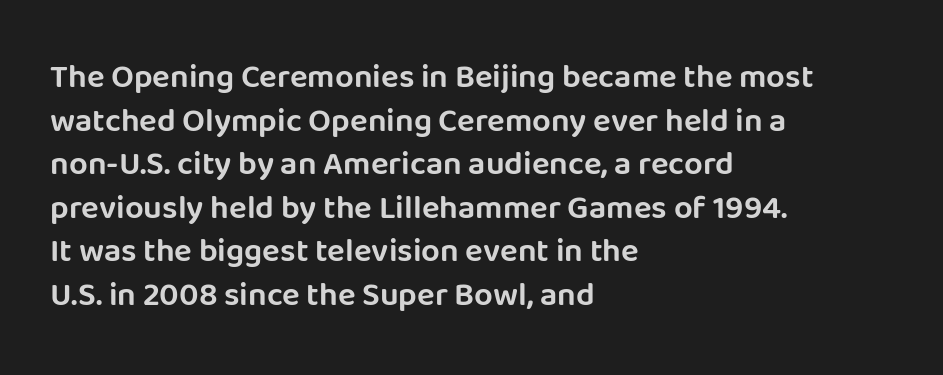
The image shows 33 px sans-serif type, upright; set left-aligned, normal line spacing (1.32x), normal letter spacing, not underlined; low stroke contrast and a large x-height.
